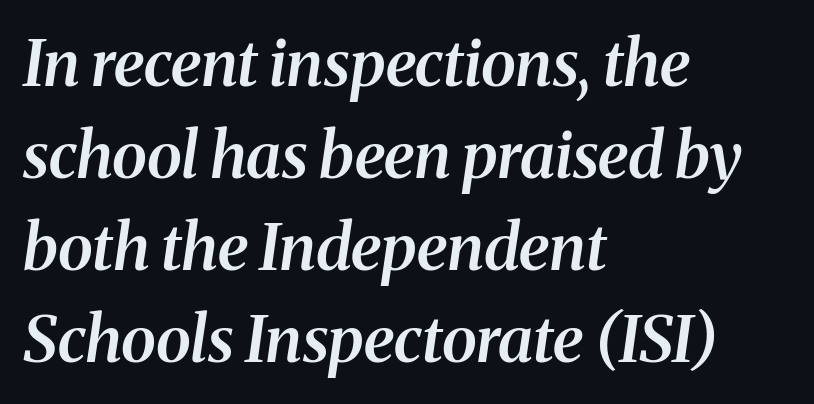
Q: Is the text bold? A: Semi-bold.
Q: Is the text italic (slanted)? A: Yes, it leans right by about 8 degrees.
Q: Is the typeface a serif or a sans-serif typeface? A: Serif.
Q: Is the text underlined? A: No.
Q: How is the paragraph aligned? A: Left-aligned.
Q: Is the spacing between letters normal or unusually wide? A: Normal.
Q: Is the spacing between lines tight, normal or loose? A: Normal.
Q: Width (condensed, normal, or wide)? A: Normal.
Q: Stroke contrast? A: Medium.
Q: x-height? A: Medium.
Q: Monospaced? A: No.
